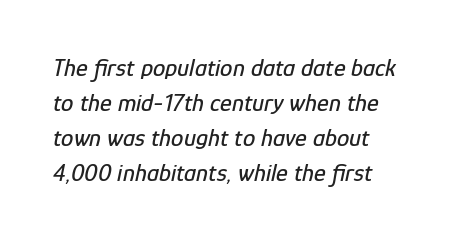
The line-height multiplier appears to be the usual default. In terms of posture, this sample is oblique. Characters follow at the spacing the type designer built in. Where is the straight margin? On the left. Rule under the text: the space is simply empty.
